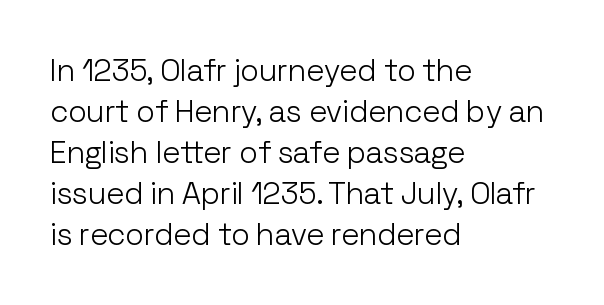
The image shows 31 px light sans-serif type, upright; set left-aligned, normal line spacing (1.32x), normal letter spacing, not underlined; low stroke contrast and a medium x-height.
